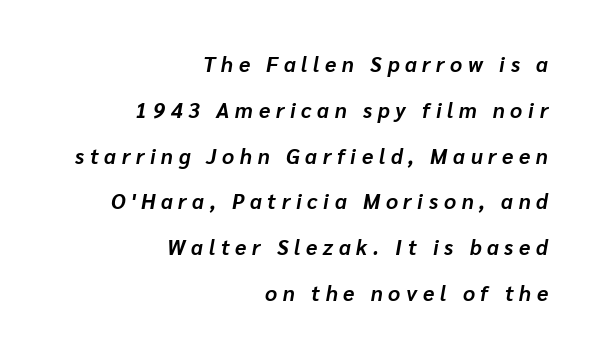
{"italic": "yes", "lean": "right", "slant_degrees": 10, "bold": "yes", "underline": "no", "align": "right", "line_spacing": "loose", "line_spacing_ratio": 2.18, "letter_spacing": "wide", "letter_spacing_em": 0.27, "glyph_px": 21}
